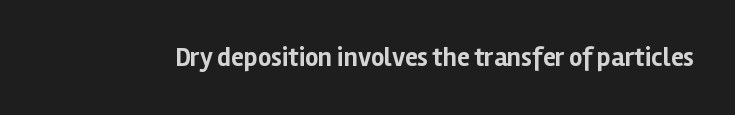
The image shows 26 px bold type, upright; set normal letter spacing, not underlined.
